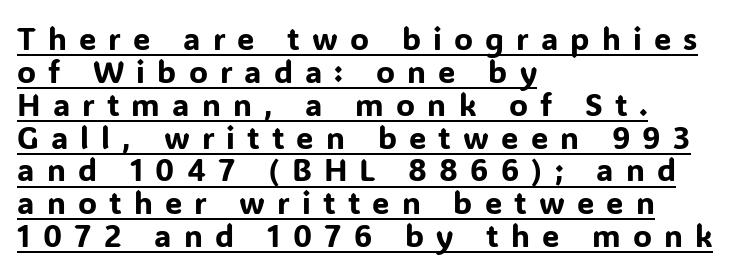
{"serif": "no", "italic": "no", "width": "normal", "stroke_contrast": "low", "x_height": "medium", "monospaced": "no", "underline": "yes", "align": "left", "line_spacing": "tight", "line_spacing_ratio": 1.06, "letter_spacing": "wide", "letter_spacing_em": 0.39, "glyph_px": 31}
